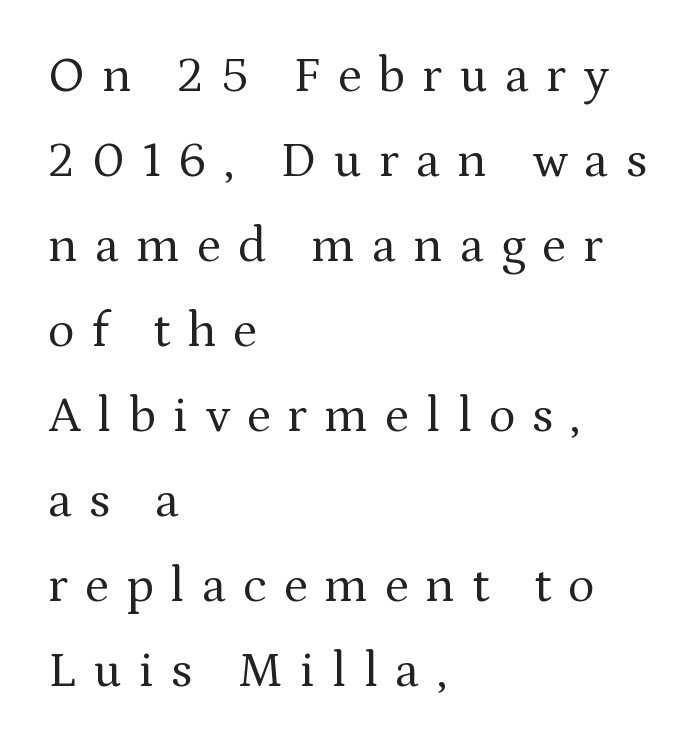
The image shows 50 px regular-weight serif type, upright; set left-aligned, normal line spacing (1.7x), unusually wide letter spacing (+0.34 em), not underlined; medium stroke contrast and a medium x-height.
